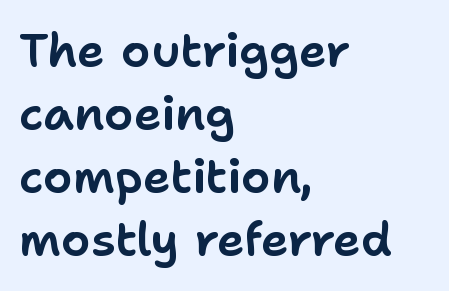
This sample keeps an unexceptional amount of space between lines. Think of a printed novel: that variable character pitch is what you see here. The face used here is rendered with its standard letterfit. Is the block centered? No — it sits flush against the left margin. A bare baseline throughout the passage. Designer's note — italics off, roman on.
